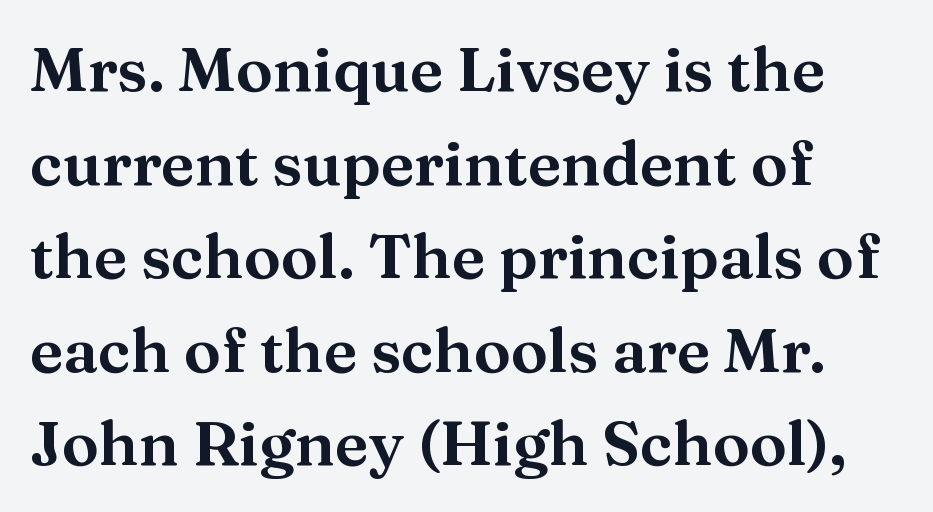
The image shows 62 px wide serif type, upright; set left-aligned, normal line spacing (1.51x), normal letter spacing, not underlined; medium stroke contrast and a medium x-height.
